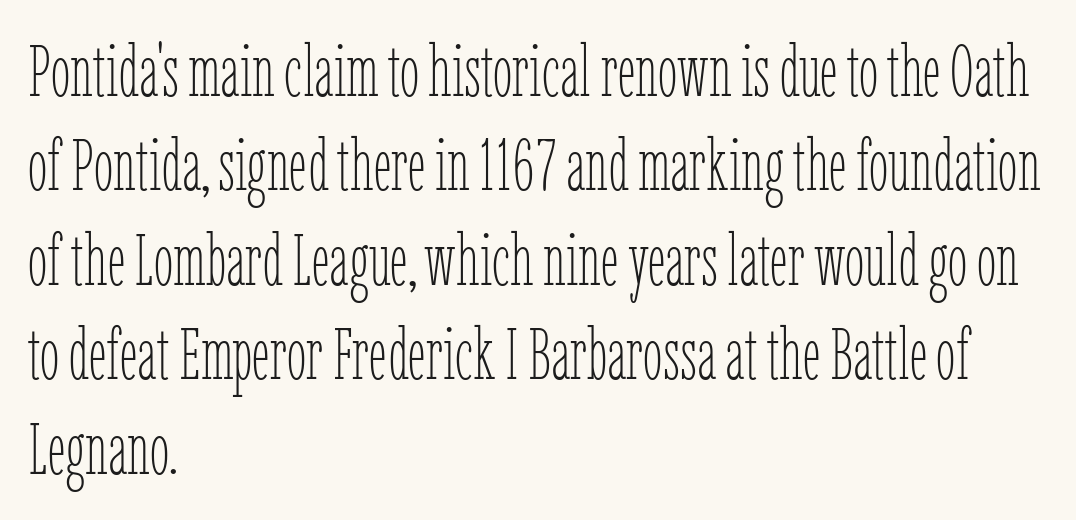
Q: Is the text bold? A: No.
Q: Is the text italic (slanted)? A: No, it is upright.
Q: Is the text underlined? A: No.
Q: How is the paragraph aligned? A: Left-aligned.
Q: Is the spacing between letters normal or unusually wide? A: Normal.
Q: Is the spacing between lines tight, normal or loose? A: Normal.
Q: Width (condensed, normal, or wide)? A: Condensed.
Q: Stroke contrast? A: Low.
Q: x-height? A: Medium.
Q: Monospaced? A: No.
